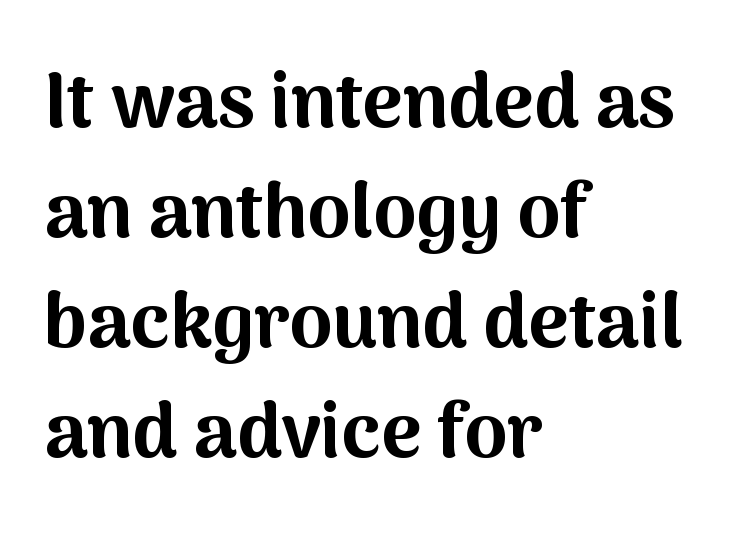
Does the weight exceed regular? Yes, all the way to bold. Nope, no serifs anywhere on these letters. The gaps between neighbouring characters are ordinary and unremarkable. The paragraph has a hard left edge and a soft right edge. Plain, unruled lines of type.
